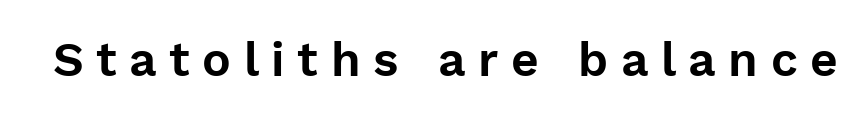
Classification — sans serif. Proportional: the letters do not fall into vertical columns. Every stem runs plumb, perpendicular to the baseline. This rendering features lettering with no underline. Observe the wide spacing: letters keep a clear distance from each other.
